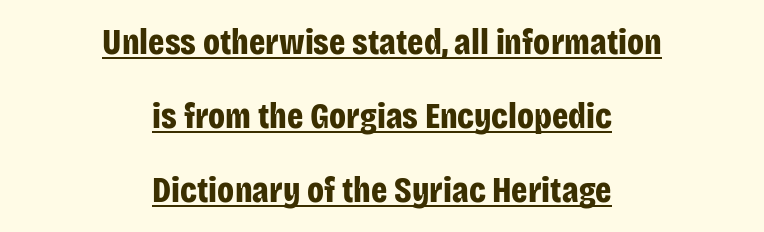
The image shows 36 px bold, condensed sans-serif type, upright; set centered, loose line spacing (2.05x), normal letter spacing, underlined; low stroke contrast and a large x-height.
